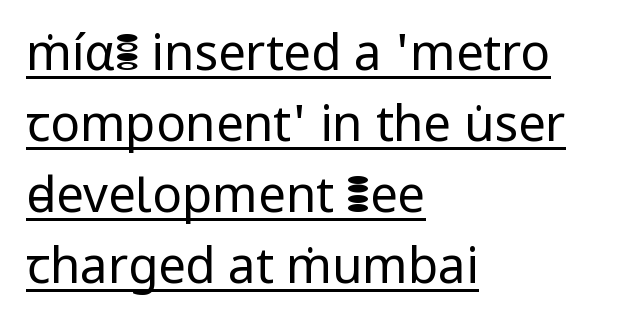
{"serif": "no", "italic": "no", "bold": "no", "weight": "regular", "width": "normal", "stroke_contrast": "low", "x_height": "medium", "monospaced": "no", "underline": "yes", "align": "left", "line_spacing": "normal", "line_spacing_ratio": 1.45, "letter_spacing": "normal", "letter_spacing_em": 0.0, "glyph_px": 49}
